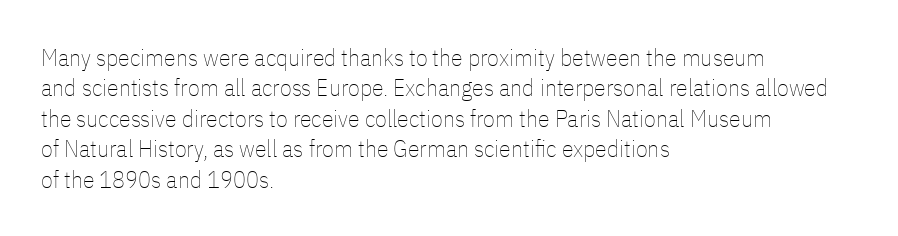
{"italic": "no", "bold": "no", "underline": "no", "align": "left", "line_spacing": "normal", "line_spacing_ratio": 1.27, "letter_spacing": "normal", "letter_spacing_em": 0.0, "glyph_px": 24}
